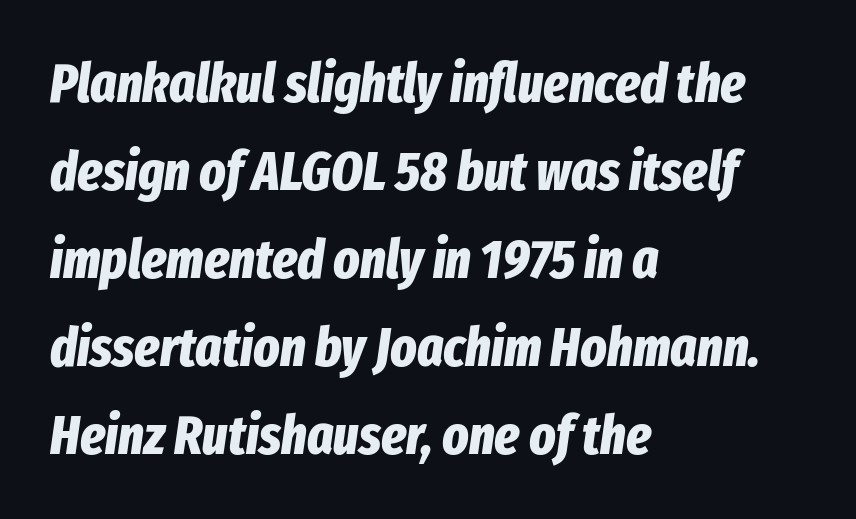
{"italic": "yes", "lean": "right", "slant_degrees": 8, "bold": "yes", "weight": "bold", "width": "condensed", "stroke_contrast": "low", "x_height": "medium", "monospaced": "no", "underline": "no", "align": "left", "line_spacing": "normal", "line_spacing_ratio": 1.6, "letter_spacing": "normal", "letter_spacing_em": 0.0, "glyph_px": 55}
